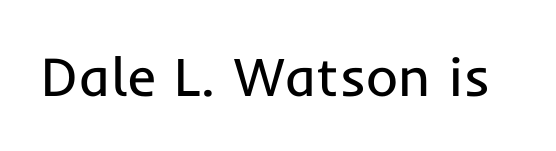
The image shows 55 px regular-weight sans-serif type, upright; set normal letter spacing, not underlined; low stroke contrast and a medium x-height.
